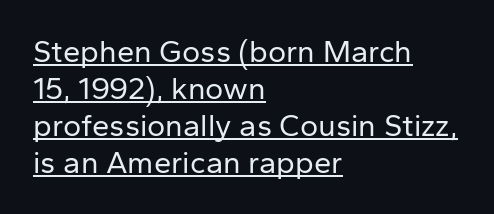
{"serif": "no", "italic": "no", "bold": "no", "weight": "regular", "width": "normal", "stroke_contrast": "low", "x_height": "medium", "monospaced": "no", "underline": "yes", "align": "left", "line_spacing_ratio": 1.19, "letter_spacing": "normal", "letter_spacing_em": 0.0, "glyph_px": 31}
